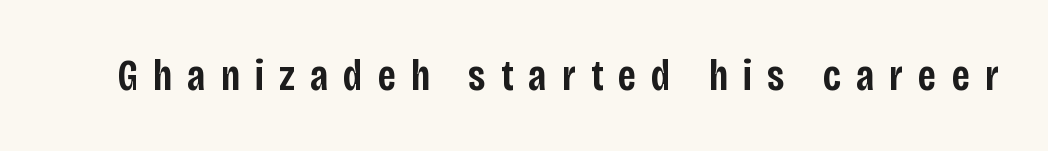
Q: Is the text bold? A: Semi-bold.
Q: Is the text italic (slanted)? A: No, it is upright.
Q: Is the typeface a serif or a sans-serif typeface? A: Sans-serif.
Q: Is the text underlined? A: No.
Q: Is the spacing between letters normal or unusually wide? A: Unusually wide.
Q: Width (condensed, normal, or wide)? A: Condensed.
Q: Stroke contrast? A: Low.
Q: x-height? A: Large.
Q: Monospaced? A: No.
